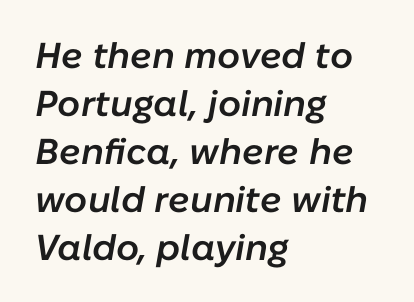
The image shows 36 px semibold type, italic (leaning right); set left-aligned, normal line spacing (1.33x), normal letter spacing, not underlined; low stroke contrast and a medium x-height.
